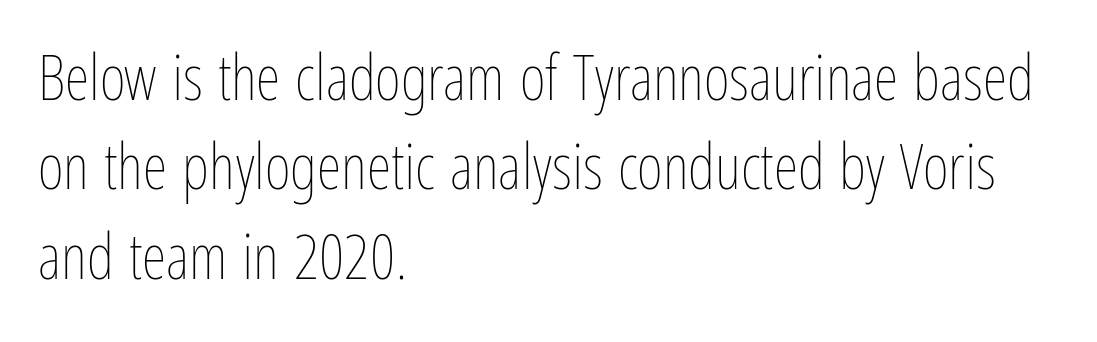
The image shows 63 px thin, condensed type, upright; set left-aligned, normal line spacing (1.42x), normal letter spacing, not underlined; low stroke contrast and a medium x-height.
